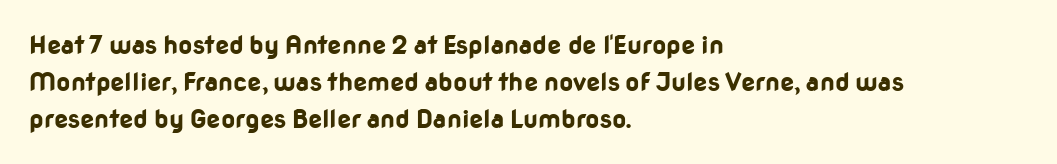
The image shows 25 px bold type, upright; set left-aligned, normal line spacing (1.48x), normal letter spacing, not underlined.
